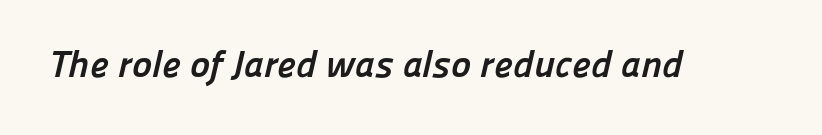
Q: Is the text bold? A: Yes.
Q: Is the typeface a serif or a sans-serif typeface? A: Sans-serif.
Q: Is the text underlined? A: No.
Q: Is the spacing between letters normal or unusually wide? A: Normal.
Q: Width (condensed, normal, or wide)? A: Normal.
Q: Stroke contrast? A: Low.
Q: x-height? A: Medium.
Q: Monospaced? A: No.
